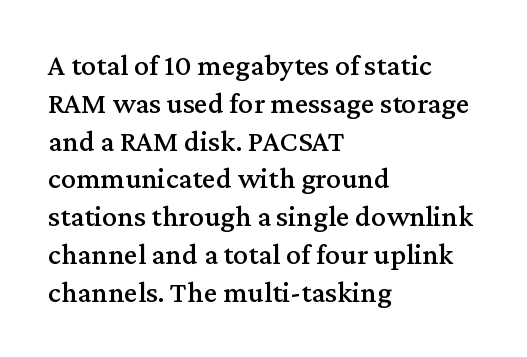
{"serif": "yes", "italic": "no", "width": "normal", "stroke_contrast": "medium", "x_height": "medium", "monospaced": "no", "underline": "no", "align": "left", "line_spacing": "normal", "line_spacing_ratio": 1.26, "letter_spacing": "normal", "letter_spacing_em": 0.0, "glyph_px": 30}
